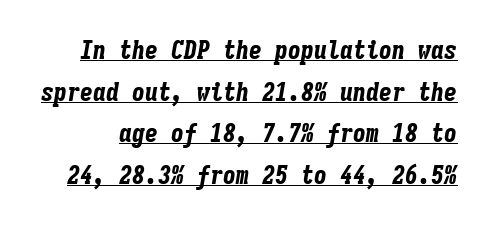
Nothing unusual about the tracking: characters are spaced as the font intends. The lettering tilts uniformly, giving the passage an italic look. The specimen includes a rule beneath the text block's lines. The face used here has the dense, thick strokes of a bold.
